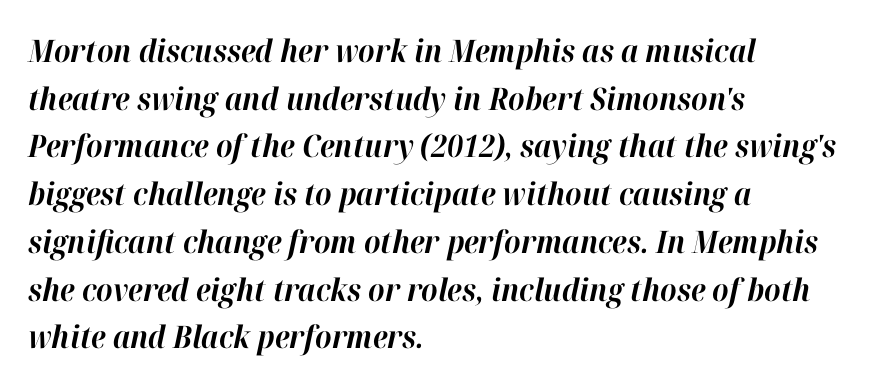
Descender tails drop into unmarked territory. The paragraph has a hard left edge and a soft right edge. A typesetter would mark this as italic. The face used here is rendered with its standard letterfit.
